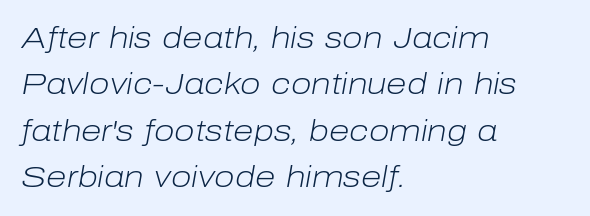
{"italic": "yes", "lean": "right", "slant_degrees": 10, "bold": "no", "weight": "light", "width": "normal", "stroke_contrast": "low", "x_height": "medium", "monospaced": "no", "underline": "no", "align": "left", "line_spacing": "normal", "line_spacing_ratio": 1.55, "letter_spacing": "normal", "letter_spacing_em": 0.0, "glyph_px": 30}
